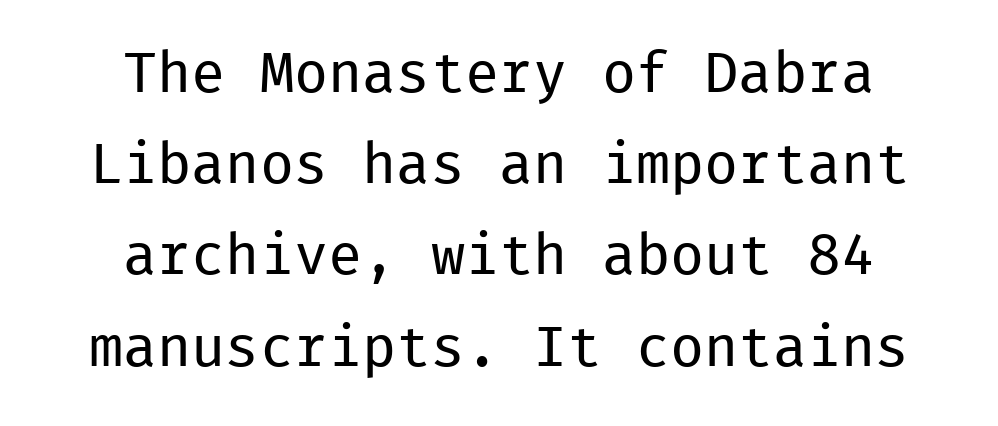
{"serif": "no", "italic": "no", "bold": "no", "weight": "regular", "width": "normal", "stroke_contrast": "low", "x_height": "medium", "monospaced": "yes", "underline": "no", "align": "center", "line_spacing": "normal", "line_spacing_ratio": 1.6, "letter_spacing": "normal", "letter_spacing_em": 0.0, "glyph_px": 57}
